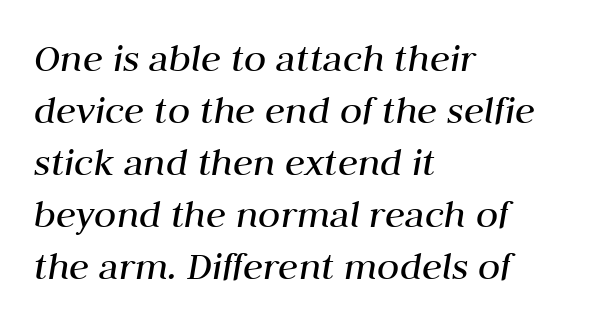
The image shows 41 px regular-weight type, italic (leaning right); set left-aligned, normal line spacing (1.27x), normal letter spacing, not underlined; medium stroke contrast and a medium x-height.
